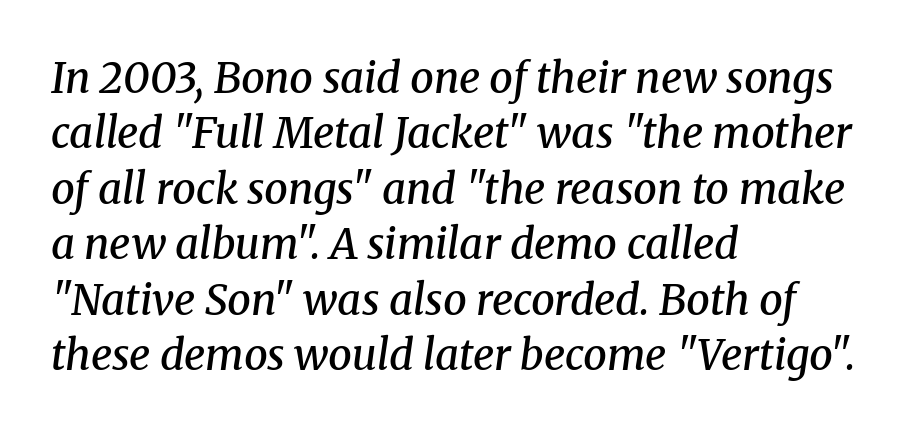
Q: Is the text bold? A: Semi-bold.
Q: Is the text italic (slanted)? A: Yes, it leans right by about 8 degrees.
Q: Is the typeface a serif or a sans-serif typeface? A: Serif.
Q: Is the text underlined? A: No.
Q: How is the paragraph aligned? A: Left-aligned.
Q: Is the spacing between letters normal or unusually wide? A: Normal.
Q: Is the spacing between lines tight, normal or loose? A: Normal.
Q: Width (condensed, normal, or wide)? A: Normal.
Q: Stroke contrast? A: Medium.
Q: x-height? A: Medium.
Q: Monospaced? A: No.
